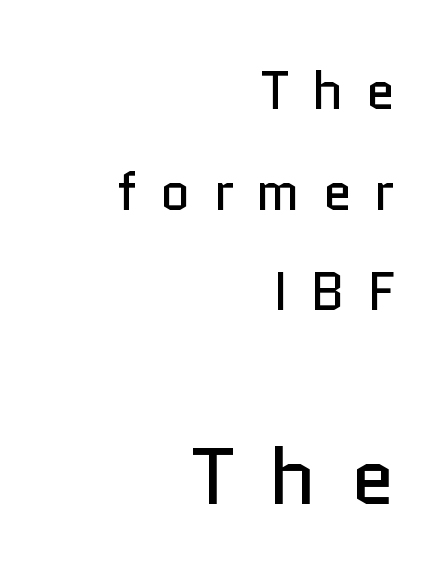
Q: Is the text bold? A: No.
Q: Is the text italic (slanted)? A: No, it is upright.
Q: Is the typeface a serif or a sans-serif typeface? A: Sans-serif.
Q: Is the text underlined? A: No.
Q: How is the paragraph aligned? A: Right-aligned.
Q: Is the spacing between letters normal or unusually wide? A: Unusually wide.
Q: Is the spacing between lines tight, normal or loose? A: Loose.
Q: Which block of text is set in a larger size, the first (top) or the second (bottom)? A: The second (bottom) one.
Q: Width (condensed, normal, or wide)? A: Normal.
Q: Stroke contrast? A: Low.
Q: x-height? A: Medium.
Q: Monospaced? A: No.
